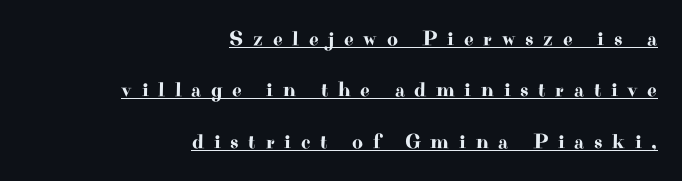
The image shows 21 px text type, upright; set right-aligned, loose line spacing (2.45x), unusually wide letter spacing (+0.46 em), underlined.
